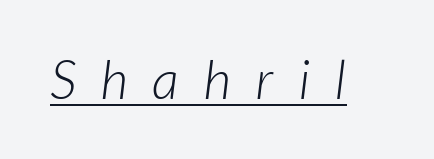
The image shows 54 px light sans-serif type; set unusually wide letter spacing (+0.45 em), underlined; low stroke contrast and a medium x-height.
